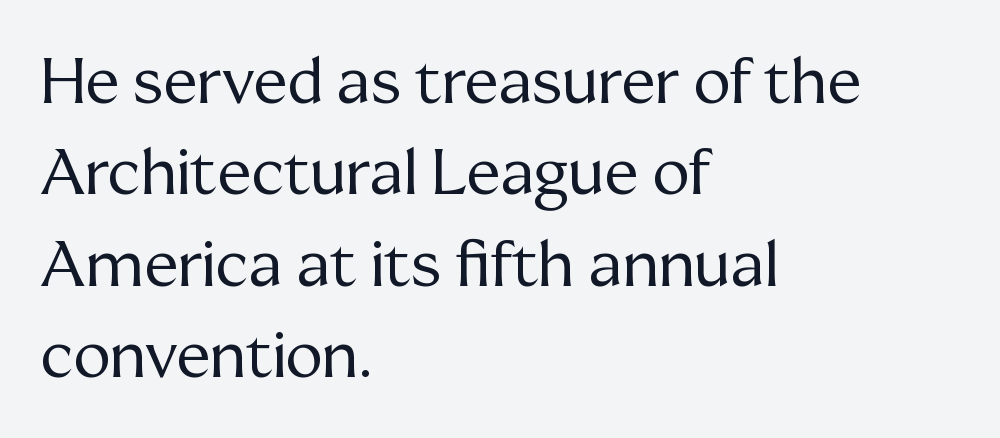
The image shows 63 px regular-weight serif type, upright; set left-aligned, normal line spacing (1.45x), normal letter spacing, not underlined; medium stroke contrast and a medium x-height.
